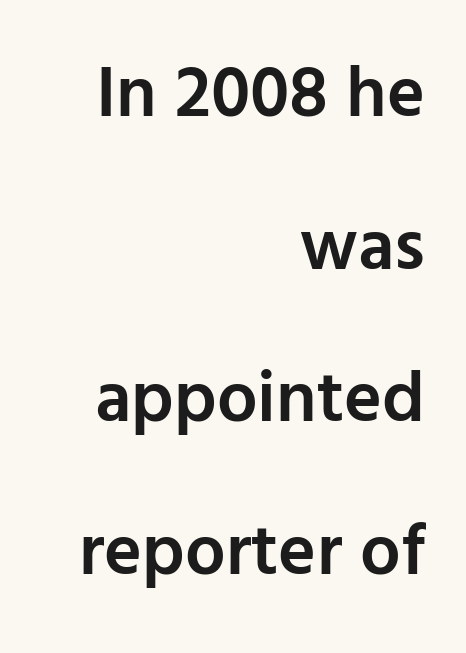
The space directly below the letters is spotless. Font category for this specimen: sans-serif. The rendering uses natural spacing where letterforms have individual widths. The setting favours the right margin, as signatures and pull-quotes sometimes do. Inter-character spacing is left at the font's built-in metrics. Successive baselines arrive slowly, with a big drop between each.
